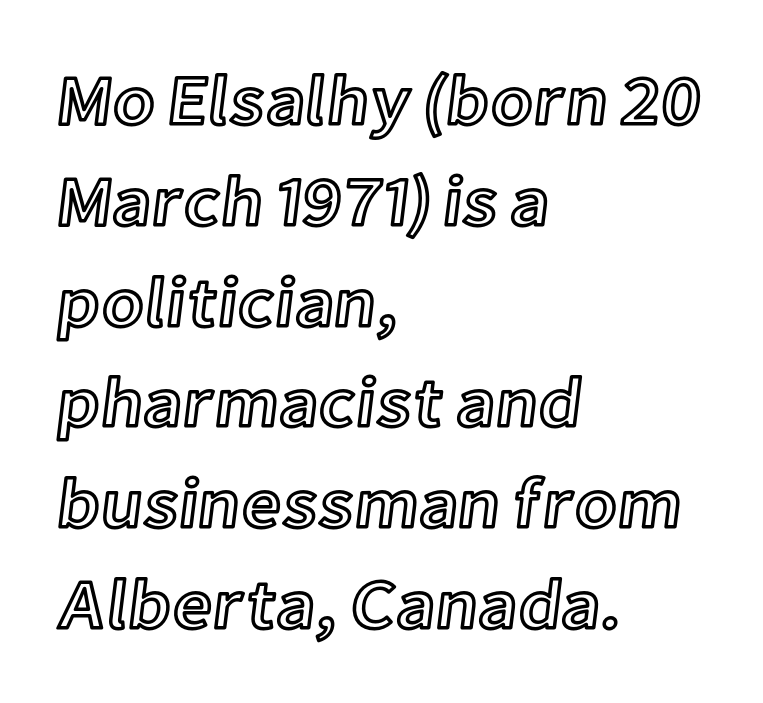
The image shows 70 px text type; set left-aligned, normal line spacing (1.44x), normal letter spacing, not underlined; a medium x-height.
